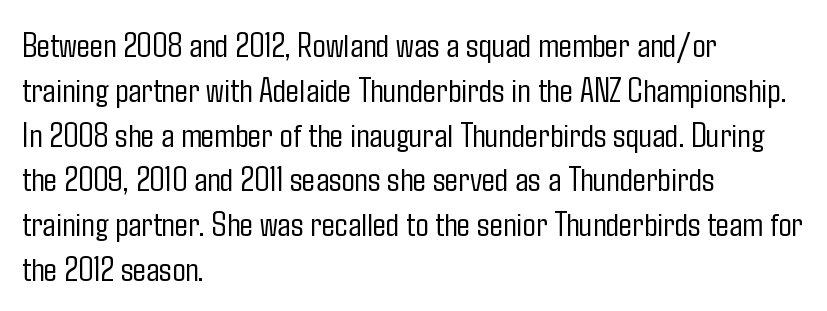
Q: Is the text bold? A: No.
Q: Is the text italic (slanted)? A: No, it is upright.
Q: Is the typeface a serif or a sans-serif typeface? A: Sans-serif.
Q: Is the text underlined? A: No.
Q: How is the paragraph aligned? A: Left-aligned.
Q: Is the spacing between letters normal or unusually wide? A: Normal.
Q: Is the spacing between lines tight, normal or loose? A: Normal.
Q: Width (condensed, normal, or wide)? A: Condensed.
Q: Stroke contrast? A: Low.
Q: x-height? A: Medium.
Q: Monospaced? A: No.
